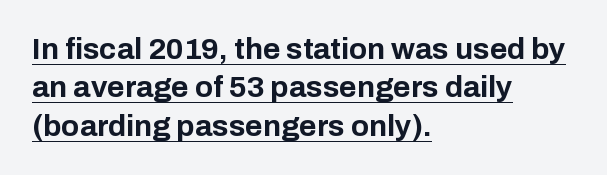
Compared with typical paragraphs, the rows here are spaced about the same. A baseline rule has been typeset under these characters. What stands out about the letter spacing? Nothing — it is the standard amount. Observe the absence of serifs on each vertical stroke in this sample.
